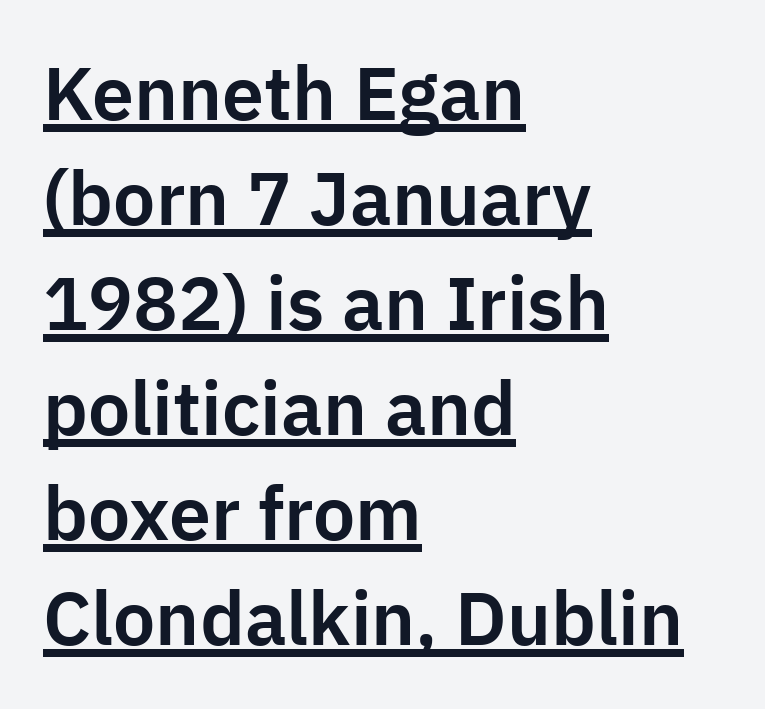
Is the block centered? No — it sits flush against the left margin. Every word sits above its own underline. A normal amount of white space separates one row of letters from the next. Think of a printed novel: that variable character pitch is what you see here.
